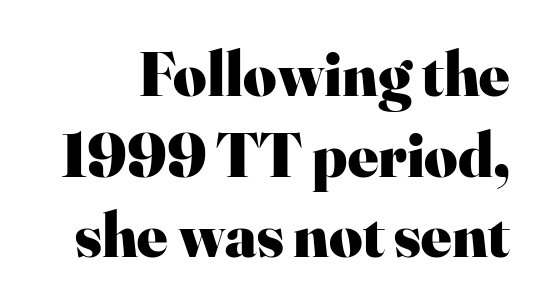
Font category for this specimen: serif. The rendering uses natural spacing where letterforms have individual widths. Observe the ordinary spacing: letters are neighbours, not strangers. The passage shown is emphatically bold. What's the leading like? Ordinary, nothing unusual.
